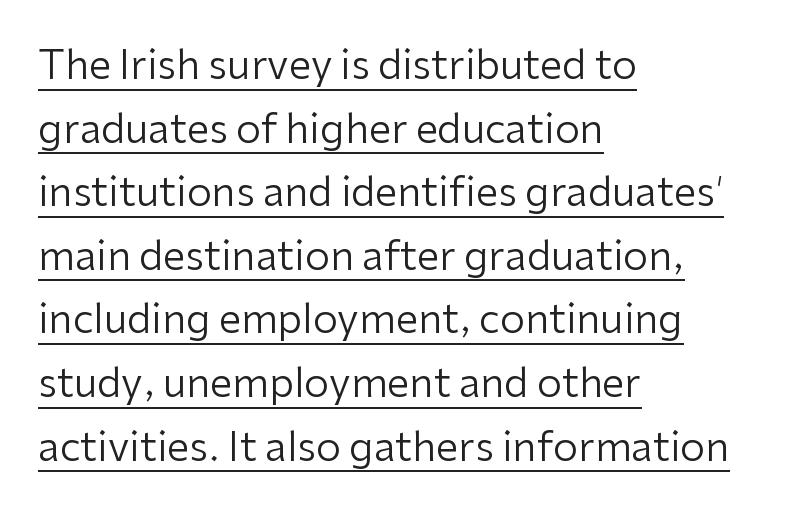
Q: Is the text bold? A: No.
Q: Is the text italic (slanted)? A: No, it is upright.
Q: Is the typeface a serif or a sans-serif typeface? A: Sans-serif.
Q: Is the text underlined? A: Yes.
Q: How is the paragraph aligned? A: Left-aligned.
Q: Is the spacing between letters normal or unusually wide? A: Normal.
Q: Is the spacing between lines tight, normal or loose? A: Normal.
Q: Width (condensed, normal, or wide)? A: Normal.
Q: Stroke contrast? A: Low.
Q: x-height? A: Medium.
Q: Monospaced? A: No.
